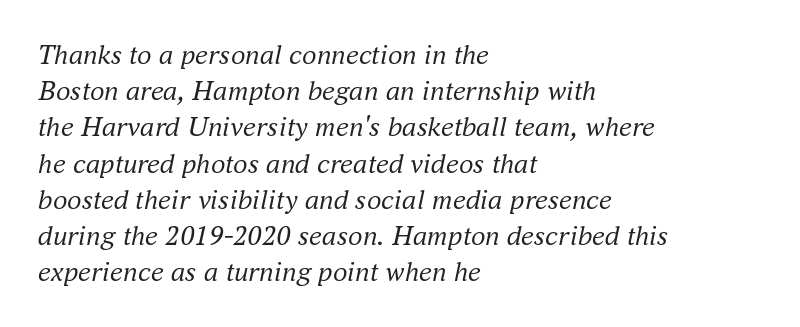
Q: Is the text bold? A: No.
Q: Is the text italic (slanted)? A: Yes, it leans right by about 16 degrees.
Q: Is the typeface a serif or a sans-serif typeface? A: Serif.
Q: Is the text underlined? A: No.
Q: How is the paragraph aligned? A: Left-aligned.
Q: Is the spacing between letters normal or unusually wide? A: Normal.
Q: Is the spacing between lines tight, normal or loose? A: Normal.
Q: Width (condensed, normal, or wide)? A: Normal.
Q: Stroke contrast? A: Medium.
Q: x-height? A: Small.
Q: Monospaced? A: No.
